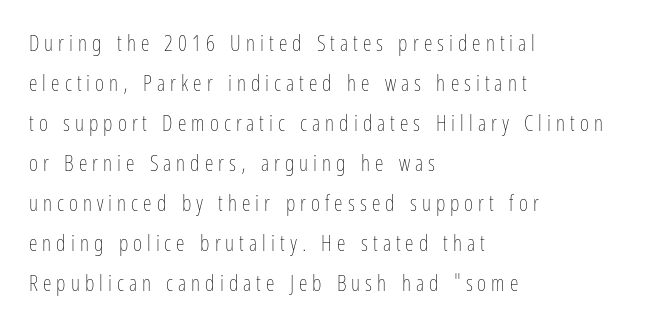
Heft: none added — not bold. Observe the wide spacing: letters keep a clear distance from each other. Tall strokes in this sample are plumb rather than angled. Just letters on the line, the space beneath them empty. The text block is weighted toward the left margin, trailing off unevenly rightward.
